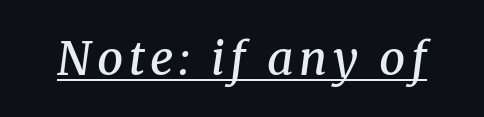
Q: Is the text bold? A: Semi-bold.
Q: Is the text italic (slanted)? A: Yes, it leans right by about 8 degrees.
Q: Is the typeface a serif or a sans-serif typeface? A: Serif.
Q: Is the text underlined? A: Yes.
Q: Width (condensed, normal, or wide)? A: Normal.
Q: Stroke contrast? A: Medium.
Q: x-height? A: Medium.
Q: Monospaced? A: No.
